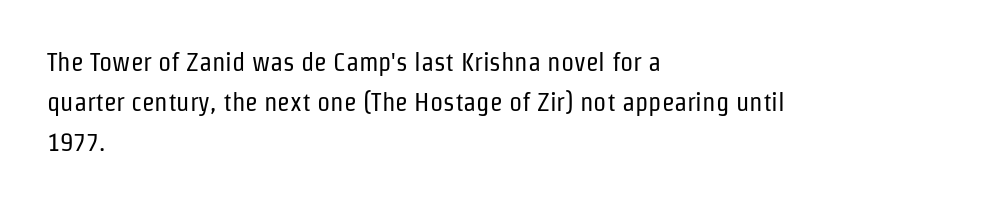
{"italic": "no", "bold": "no", "underline": "no", "align": "left", "line_spacing": "normal", "line_spacing_ratio": 1.54, "letter_spacing": "normal", "letter_spacing_em": 0.0, "glyph_px": 26}
